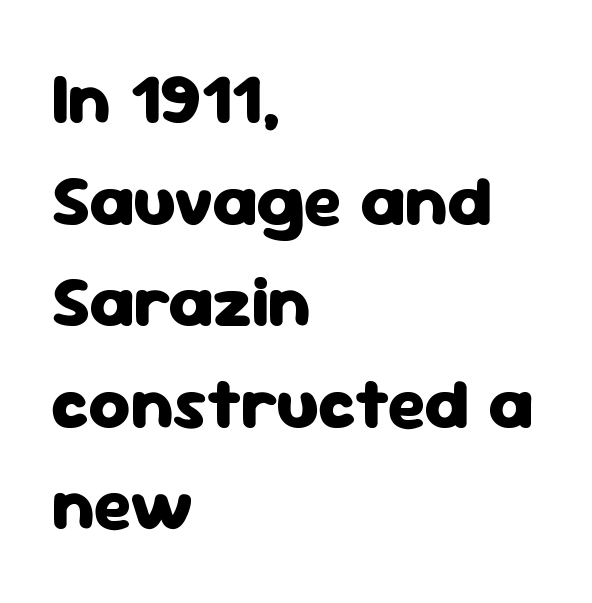
Q: Is the text bold? A: Yes.
Q: Is the text italic (slanted)? A: No, it is upright.
Q: Is the typeface a serif or a sans-serif typeface? A: Sans-serif.
Q: Is the text underlined? A: No.
Q: How is the paragraph aligned? A: Left-aligned.
Q: Is the spacing between letters normal or unusually wide? A: Normal.
Q: Is the spacing between lines tight, normal or loose? A: Normal.
Q: Width (condensed, normal, or wide)? A: Normal.
Q: Stroke contrast? A: Low.
Q: x-height? A: Medium.
Q: Monospaced? A: No.
